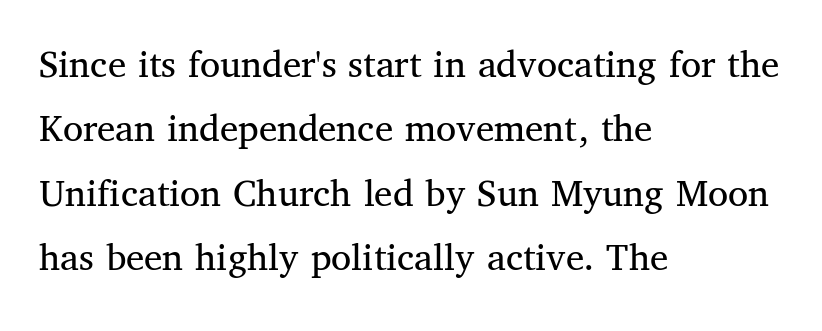
The image shows 41 px regular-weight serif type, upright; set left-aligned, normal line spacing (1.57x), normal letter spacing, not underlined; medium stroke contrast and a medium x-height.
